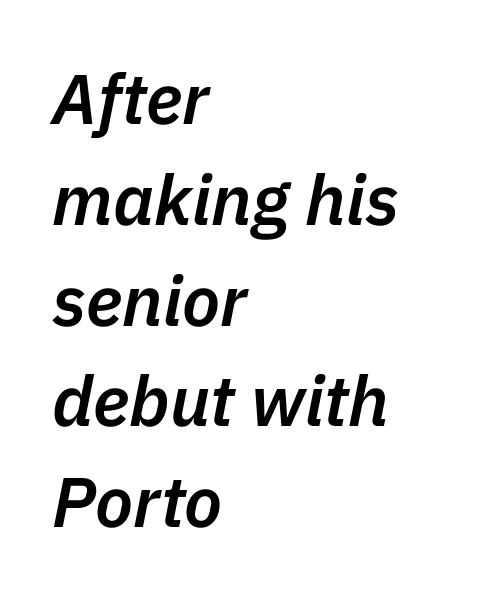
Q: Is the text bold? A: Semi-bold.
Q: Is the text italic (slanted)? A: Yes, it leans right by about 11 degrees.
Q: Is the text underlined? A: No.
Q: How is the paragraph aligned? A: Left-aligned.
Q: Is the spacing between letters normal or unusually wide? A: Normal.
Q: Is the spacing between lines tight, normal or loose? A: Normal.
Q: Width (condensed, normal, or wide)? A: Normal.
Q: Stroke contrast? A: Low.
Q: x-height? A: Medium.
Q: Monospaced? A: No.
